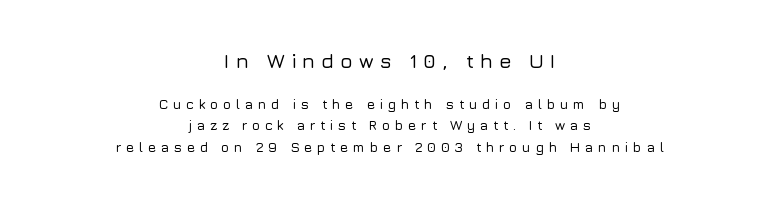
Q: Is the text italic (slanted)? A: No, it is upright.
Q: Is the text underlined? A: No.
Q: How is the paragraph aligned? A: Centered.
Q: Is the spacing between letters normal or unusually wide? A: Unusually wide.
Q: Is the spacing between lines tight, normal or loose? A: Normal.
Q: Which block of text is set in a larger size, the first (top) or the second (bottom)? A: The first (top) one.
